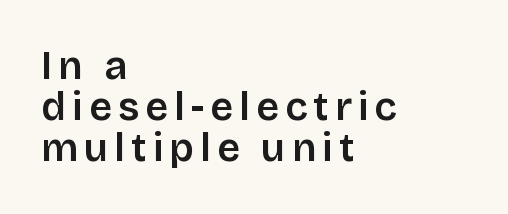
Q: Is the text bold? A: Semi-bold.
Q: Is the text italic (slanted)? A: No, it is upright.
Q: Is the typeface a serif or a sans-serif typeface? A: Sans-serif.
Q: Is the text underlined? A: No.
Q: How is the paragraph aligned? A: Left-aligned.
Q: Is the spacing between lines tight, normal or loose? A: Tight.
Q: Width (condensed, normal, or wide)? A: Normal.
Q: Stroke contrast? A: Low.
Q: x-height? A: Large.
Q: Monospaced? A: No.
